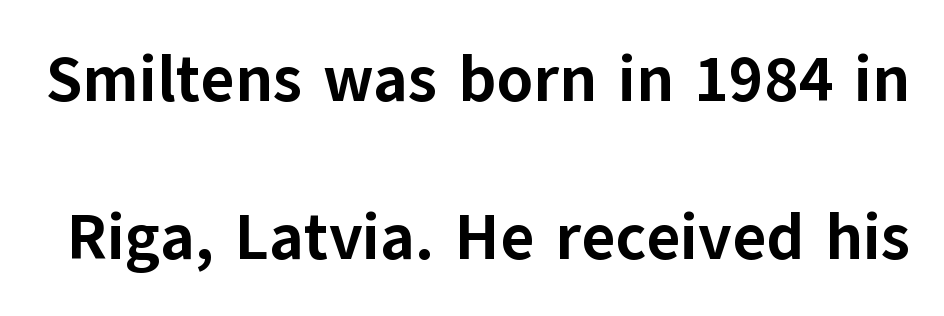
Spacing verdict: proportional, widths tailored to each character. A typesetter would call this zero additional tracking. The rendering uses a large line-height, opening up the rows. Lines of text with bare space underneath. Type style note: lacks serifs.
